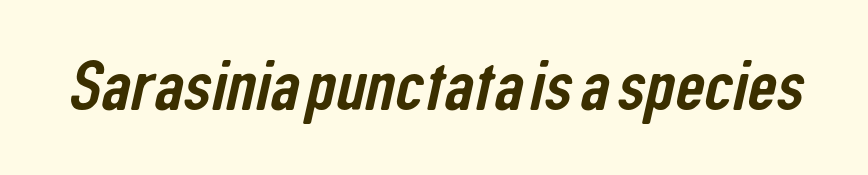
Q: Is the typeface a serif or a sans-serif typeface? A: Sans-serif.
Q: Is the text underlined? A: No.
Q: Is the spacing between letters normal or unusually wide? A: Normal.
Q: Width (condensed, normal, or wide)? A: Condensed.
Q: Stroke contrast? A: Low.
Q: x-height? A: Medium.
Q: Monospaced? A: No.
